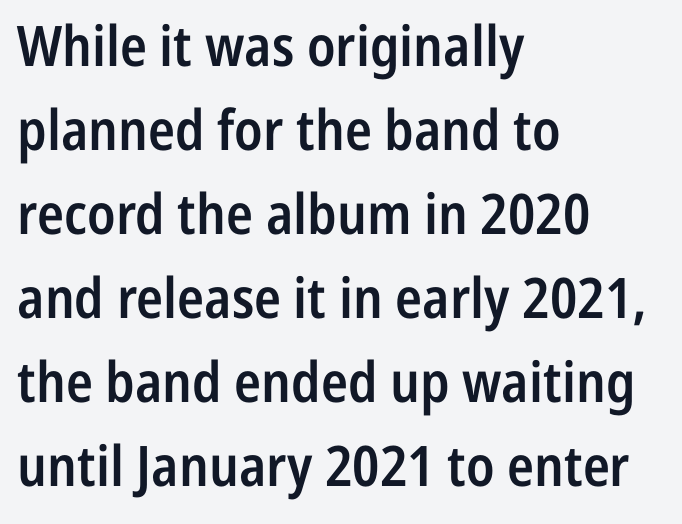
Q: Is the text bold? A: Semi-bold.
Q: Is the text italic (slanted)? A: No, it is upright.
Q: Is the typeface a serif or a sans-serif typeface? A: Sans-serif.
Q: Is the text underlined? A: No.
Q: How is the paragraph aligned? A: Left-aligned.
Q: Is the spacing between letters normal or unusually wide? A: Normal.
Q: Is the spacing between lines tight, normal or loose? A: Normal.
Q: Width (condensed, normal, or wide)? A: Condensed.
Q: Stroke contrast? A: Low.
Q: x-height? A: Medium.
Q: Monospaced? A: No.
